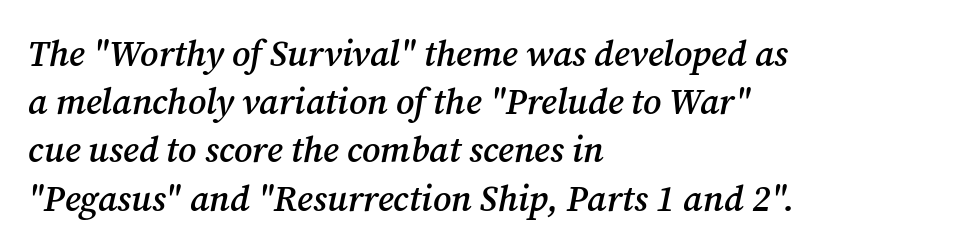
Q: Is the text bold? A: Semi-bold.
Q: Is the text italic (slanted)? A: Yes, it leans right by about 12 degrees.
Q: Is the typeface a serif or a sans-serif typeface? A: Serif.
Q: Is the text underlined? A: No.
Q: How is the paragraph aligned? A: Left-aligned.
Q: Is the spacing between letters normal or unusually wide? A: Normal.
Q: Is the spacing between lines tight, normal or loose? A: Normal.
Q: Width (condensed, normal, or wide)? A: Normal.
Q: Stroke contrast? A: Medium.
Q: x-height? A: Medium.
Q: Monospaced? A: No.
